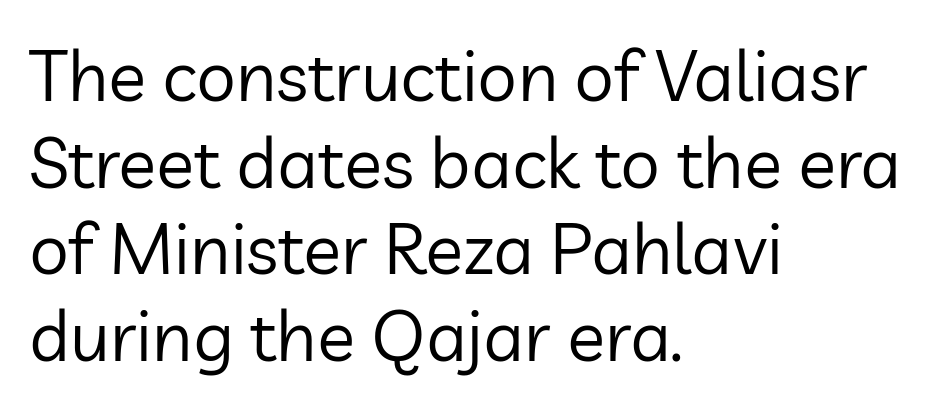
The image shows 71 px regular-weight sans-serif type, upright; set left-aligned, line spacing 1.22x, normal letter spacing, not underlined; low stroke contrast and a medium x-height.
